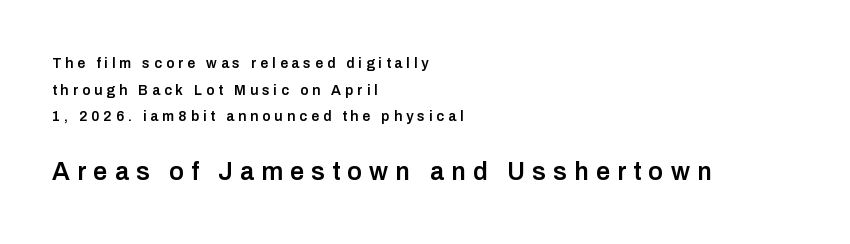
{"italic": "no", "bold": "semi", "underline": "no", "align": "left", "line_spacing": "loose", "line_spacing_ratio": 1.91, "letter_spacing": "wide", "letter_spacing_em": 0.29, "larger_block": "second", "size_ratio": 1.79, "glyph_px": 25}
